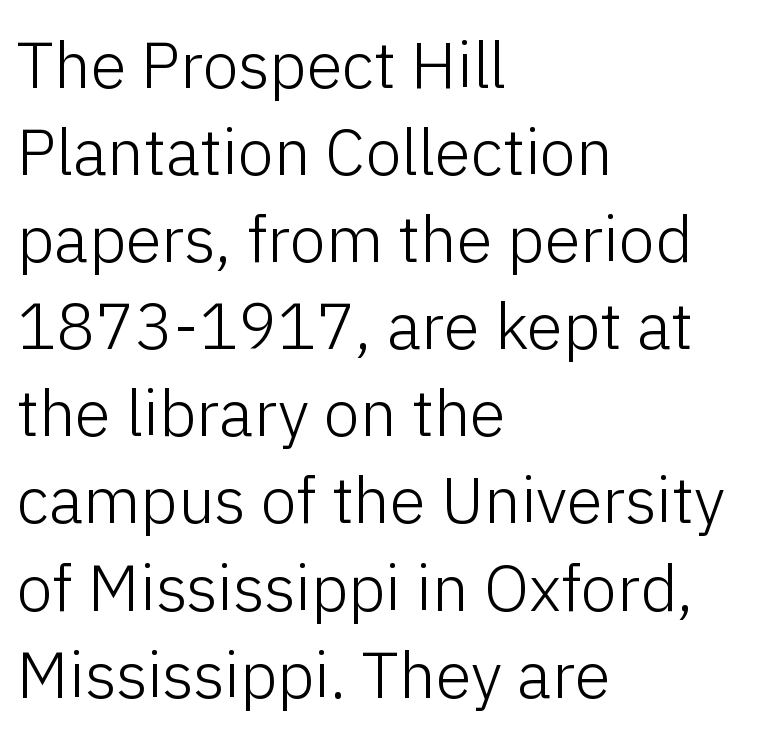
The image shows 65 px light sans-serif type, upright; set left-aligned, normal line spacing (1.34x), normal letter spacing, not underlined; low stroke contrast and a medium x-height.
